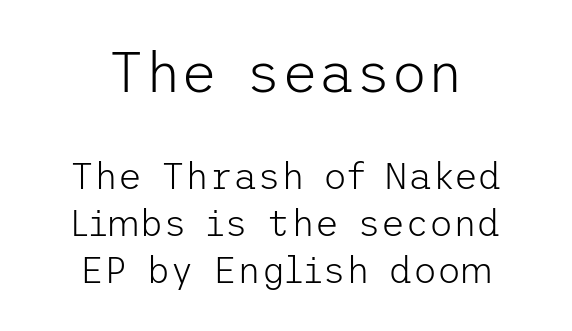
This sample uses an upright cut, with every glyph sitting square on the baseline. Letters rest on an invisible, unmarked baseline. Typographically, this falls in the sans-serif category. Regarding leading, the lines here are spaced in the standard way. A centered setting, common on invitations and titles, is used for this passage. You could call the tracking neutral — neither tight nor loose.
